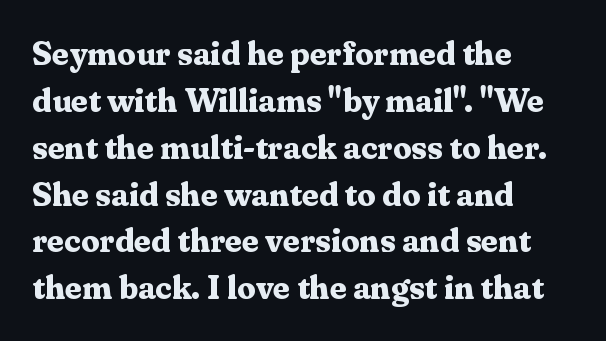
The image shows 33 px bold serif type, upright; set left-aligned, normal line spacing (1.42x), normal letter spacing, not underlined; medium stroke contrast and a medium x-height.
